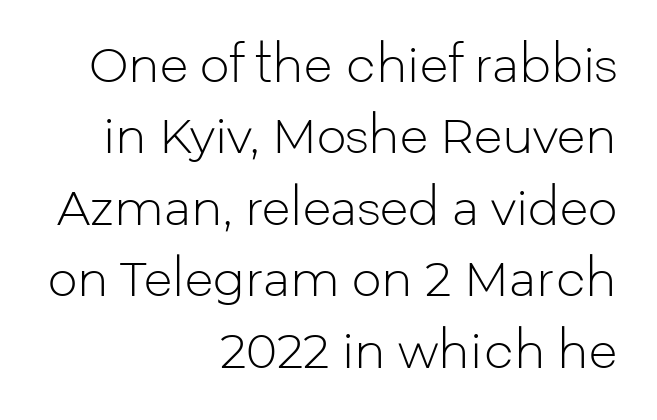
The image shows 47 px light sans-serif type, upright; set right-aligned, normal line spacing (1.52x), normal letter spacing, not underlined; low stroke contrast and a medium x-height.
